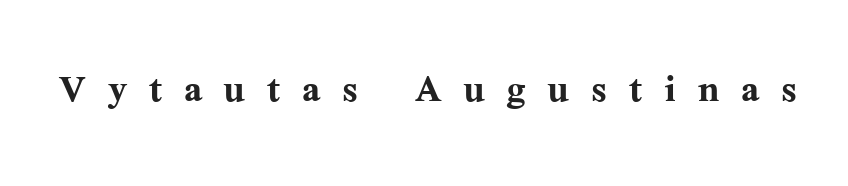
Q: Is the text bold? A: Yes.
Q: Is the text italic (slanted)? A: No, it is upright.
Q: Is the typeface a serif or a sans-serif typeface? A: Serif.
Q: Is the text underlined? A: No.
Q: Is the spacing between letters normal or unusually wide? A: Unusually wide.
Q: Width (condensed, normal, or wide)? A: Normal.
Q: Stroke contrast? A: Medium.
Q: x-height? A: Medium.
Q: Monospaced? A: No.
